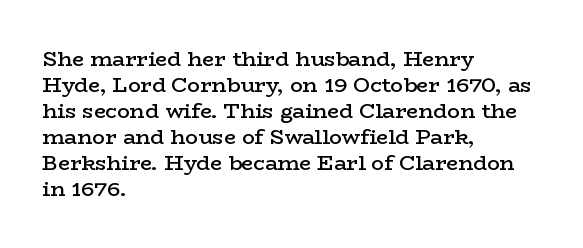
The image shows 21 px text type, upright; set left-aligned, line spacing 1.24x, normal letter spacing, not underlined.
